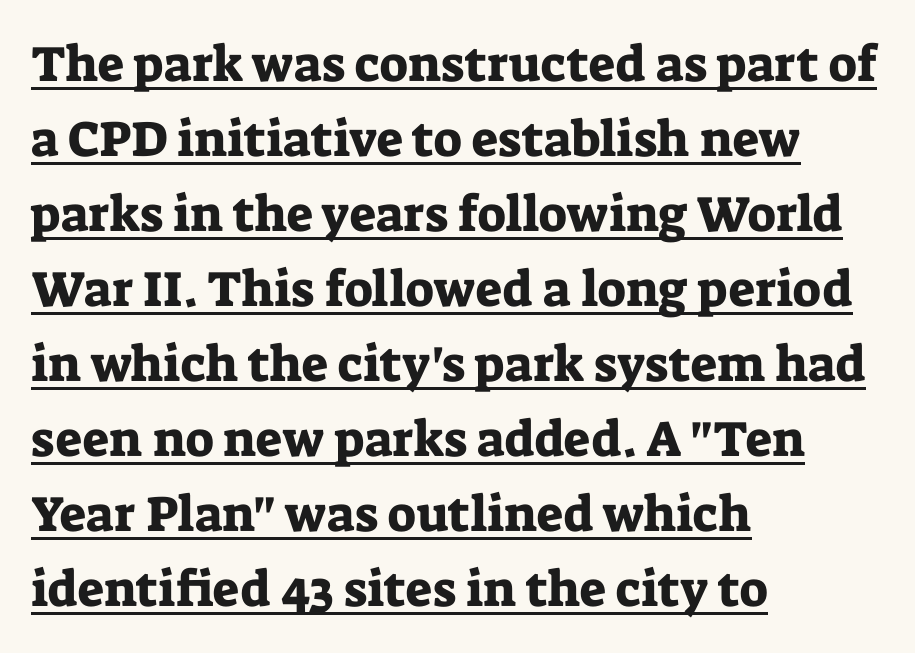
Q: Is the text italic (slanted)? A: No, it is upright.
Q: Is the typeface a serif or a sans-serif typeface? A: Serif.
Q: Is the text underlined? A: Yes.
Q: How is the paragraph aligned? A: Left-aligned.
Q: Is the spacing between letters normal or unusually wide? A: Normal.
Q: Is the spacing between lines tight, normal or loose? A: Normal.
Q: Width (condensed, normal, or wide)? A: Normal.
Q: Stroke contrast? A: Low.
Q: x-height? A: Medium.
Q: Monospaced? A: No.
